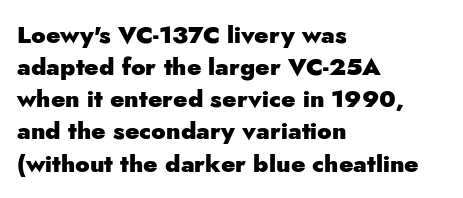
Q: Is the text bold? A: Yes.
Q: Is the text italic (slanted)? A: No, it is upright.
Q: Is the text underlined? A: No.
Q: How is the paragraph aligned? A: Left-aligned.
Q: Is the spacing between letters normal or unusually wide? A: Normal.
Q: Is the spacing between lines tight, normal or loose? A: Normal.
